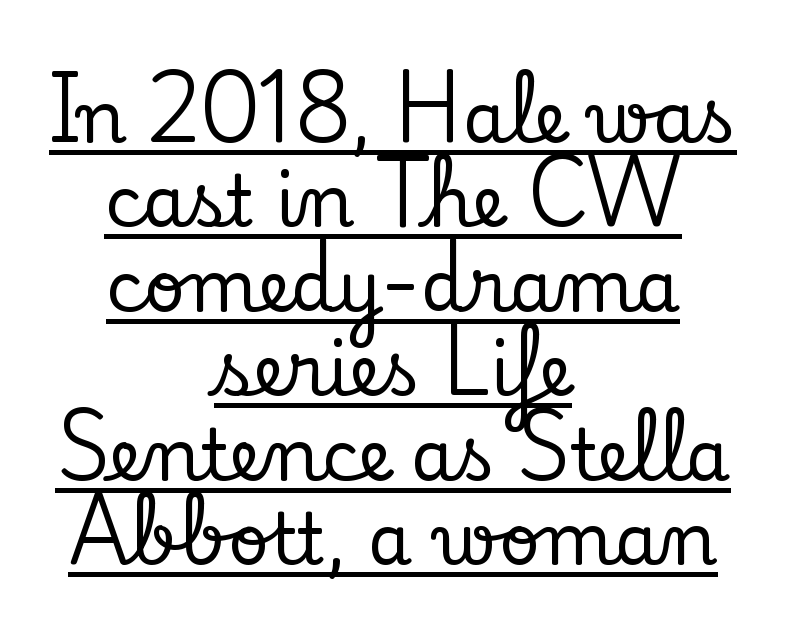
The image shows 71 px text type, upright; set centered, line spacing 1.19x, normal letter spacing, underlined; low stroke contrast and a small x-height.
